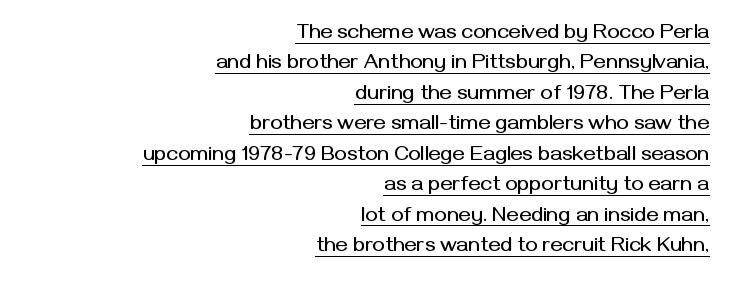
{"italic": "no", "underline": "yes", "align": "right", "line_spacing": "normal", "line_spacing_ratio": 1.45, "letter_spacing": "normal", "letter_spacing_em": 0.0, "glyph_px": 21}
